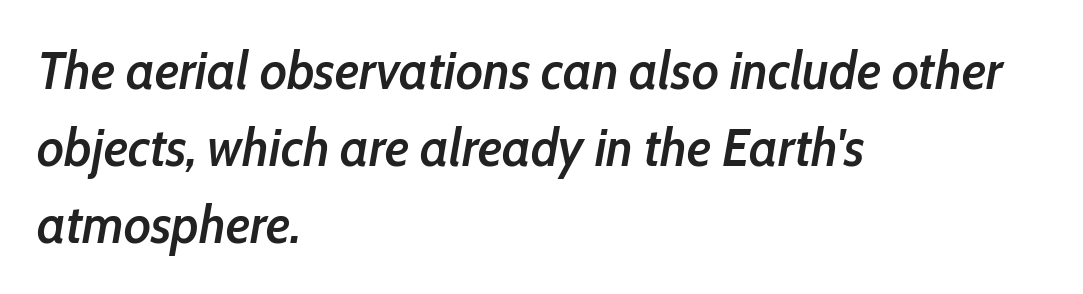
{"italic": "yes", "lean": "right", "slant_degrees": 10, "bold": "semi", "weight": "semibold", "width": "condensed", "stroke_contrast": "low", "x_height": "medium", "monospaced": "no", "underline": "no", "align": "left", "line_spacing": "normal", "line_spacing_ratio": 1.45, "letter_spacing": "normal", "letter_spacing_em": 0.0, "glyph_px": 53}
